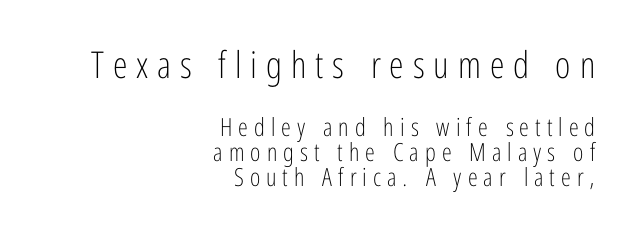
{"serif": "no", "italic": "no", "bold": "no", "weight": "light", "width": "condensed", "stroke_contrast": "low", "x_height": "medium", "monospaced": "no", "underline": "no", "align": "right", "line_spacing": "tight", "line_spacing_ratio": 1.0, "letter_spacing": "wide", "letter_spacing_em": 0.24, "larger_block": "first", "size_ratio": 1.48, "glyph_px": 37}
